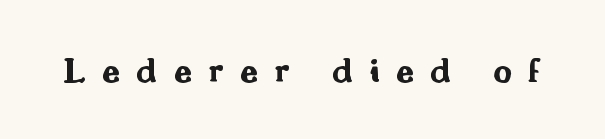
{"serif": "no", "italic": "no", "bold": "yes", "weight": "bold", "width": "wide", "stroke_contrast": "medium", "x_height": "small", "monospaced": "no", "underline": "no", "letter_spacing": "wide", "letter_spacing_em": 0.44, "glyph_px": 37}
